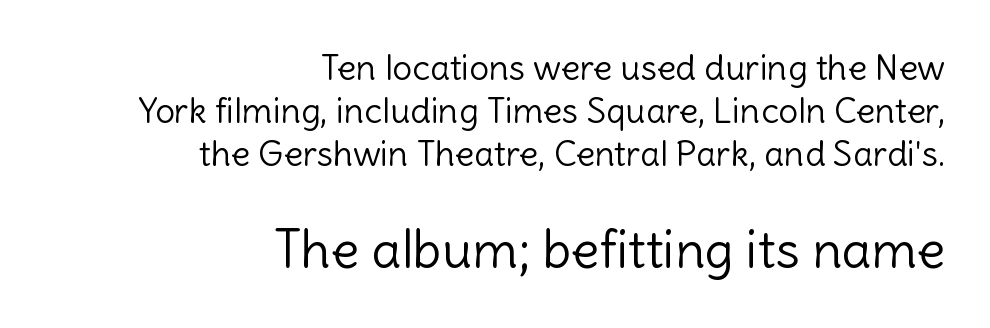
The characters are drawn with everyday or finer stroke widths. The face used here is rendered with its standard letterfit. Think of a printed novel: that variable character pitch is what you see here. Any mark beneath the type? The region is blank.
